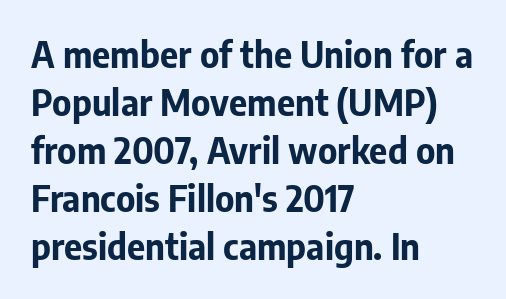
Is the block centered? No — it sits flush against the left margin. Is the type bold? Yes — the strokes are clearly thick and heavy. You can tell from the bare stems that sans-serif type was used. This sample has the flowing, uneven cadence of proportional lettering. The designer left line spacing at the default. Descenders hang freely into open space.
